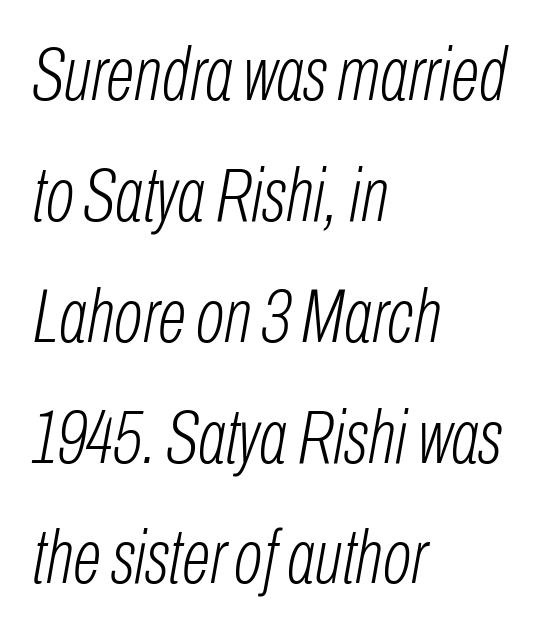
{"italic": "yes", "lean": "right", "slant_degrees": 10, "bold": "no", "weight": "light", "width": "condensed", "stroke_contrast": "low", "x_height": "medium", "monospaced": "no", "underline": "no", "align": "left", "line_spacing": "normal", "line_spacing_ratio": 1.59, "letter_spacing": "normal", "letter_spacing_em": 0.0, "glyph_px": 76}
